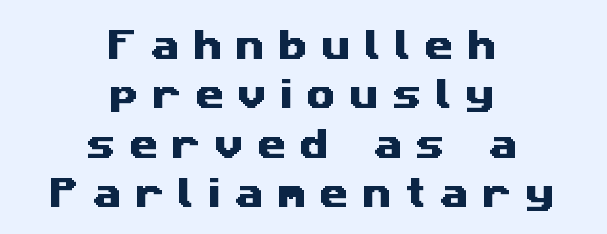
Every row of glyphs is offset so its center matches the block's center. The lines sit at an ordinary, default distance from one another. Looks like regular typesetting: each glyph gets only the width it needs. The horizontal fit of the characters is loose and conspicuously gappy. Serif or sans? Sans — the stroke terminals are bare. Underline: absent.
